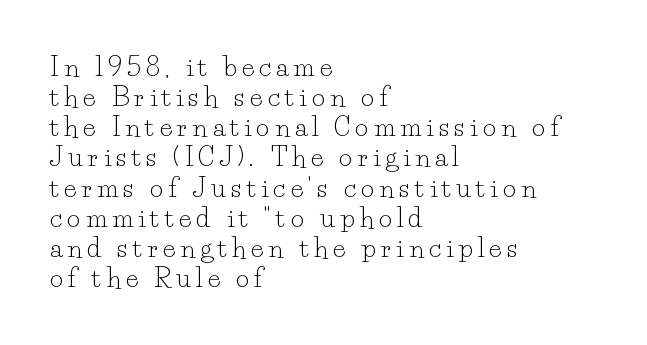
The rag falls on the right side of this text block. Tracking here is generous; glyphs stand well apart from one another. Rule under the text: the space is simply empty. Stems here are at most as thick as an everyday book face.
